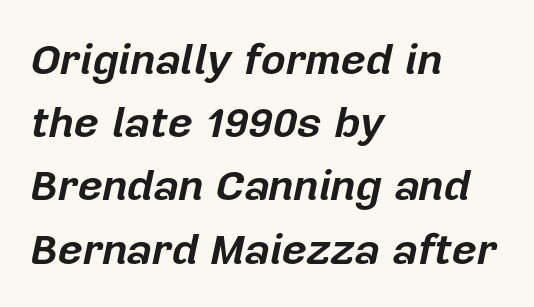
Visually the block forms a straight wall on the left and a jagged coastline on the right. The letters advance in unequal steps, a hallmark of proportional type. Just letters on the line, the space beneath them empty. I'd describe the lettering as bold — thick and assertive. The type is set solid horizontally, with unmodified tracking.
